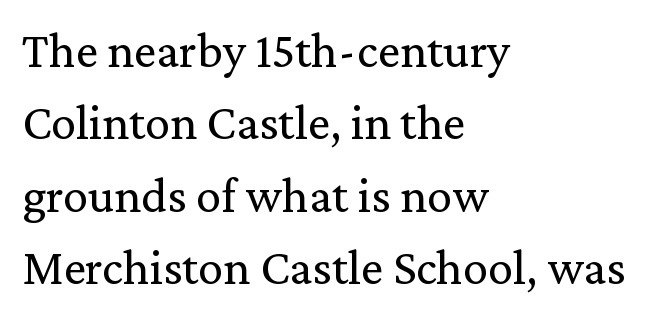
The image shows 50 px regular-weight serif type, upright; set left-aligned, normal line spacing (1.45x), normal letter spacing, not underlined; medium stroke contrast and a medium x-height.
